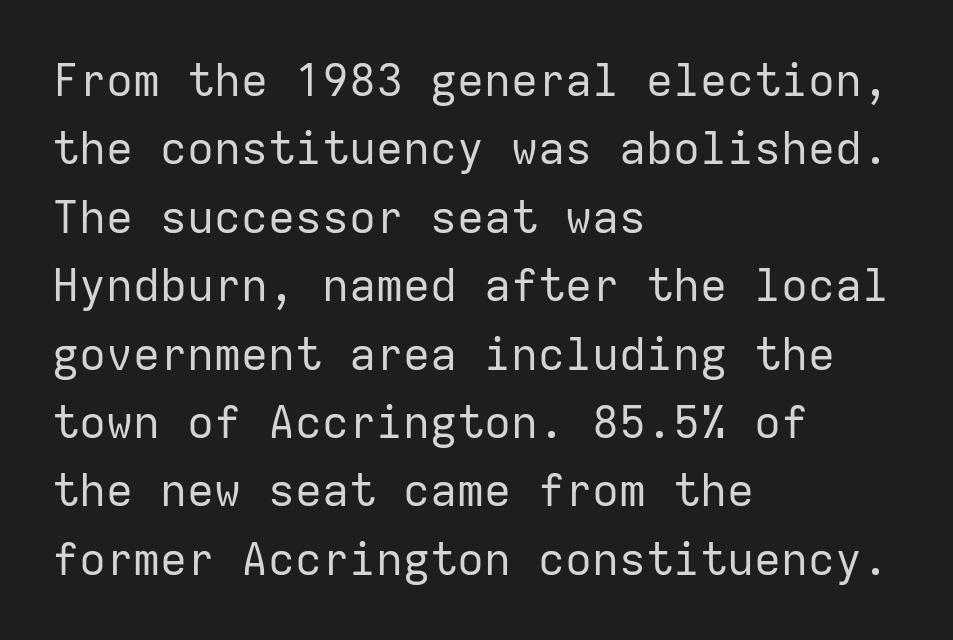
Q: Is the text bold? A: No.
Q: Is the text italic (slanted)? A: No, it is upright.
Q: Is the typeface a serif or a sans-serif typeface? A: Sans-serif.
Q: Is the text underlined? A: No.
Q: How is the paragraph aligned? A: Left-aligned.
Q: Is the spacing between letters normal or unusually wide? A: Normal.
Q: Is the spacing between lines tight, normal or loose? A: Normal.
Q: Width (condensed, normal, or wide)? A: Normal.
Q: Stroke contrast? A: Low.
Q: x-height? A: Medium.
Q: Monospaced? A: Yes.
